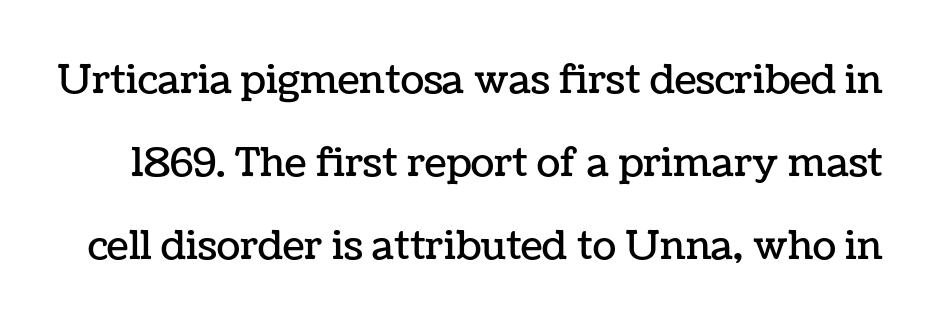
The foot of each line stays bare and open. Baseline-to-baseline distance is far greater than the letter height. The letters stand upright; this is a roman face. You could not count columns in this text — the font is proportionally spaced. Spacing between characters is what you'd get straight out of the box.
